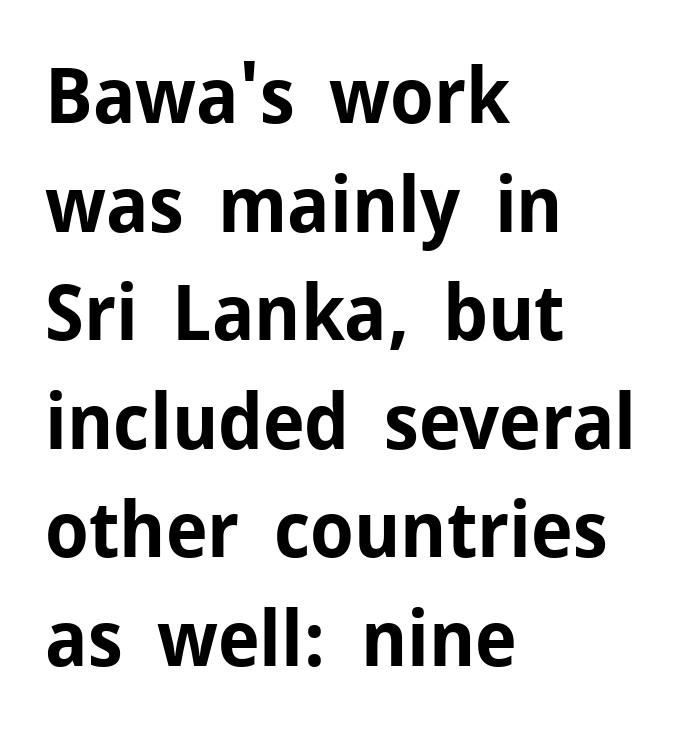
Q: Is the text bold? A: Yes.
Q: Is the text italic (slanted)? A: No, it is upright.
Q: Is the typeface a serif or a sans-serif typeface? A: Sans-serif.
Q: Is the text underlined? A: No.
Q: How is the paragraph aligned? A: Left-aligned.
Q: Is the spacing between letters normal or unusually wide? A: Normal.
Q: Is the spacing between lines tight, normal or loose? A: Normal.
Q: Width (condensed, normal, or wide)? A: Normal.
Q: Stroke contrast? A: Low.
Q: x-height? A: Medium.
Q: Monospaced? A: No.
